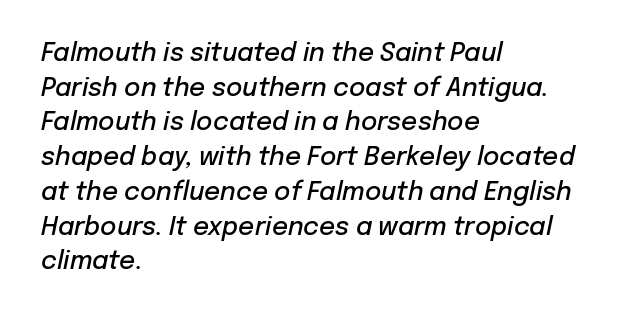
Q: Is the text bold? A: Semi-bold.
Q: Is the text italic (slanted)? A: Yes, it leans right by about 12 degrees.
Q: Is the text underlined? A: No.
Q: How is the paragraph aligned? A: Left-aligned.
Q: Is the spacing between letters normal or unusually wide? A: Normal.
Q: Is the spacing between lines tight, normal or loose? A: Normal.
